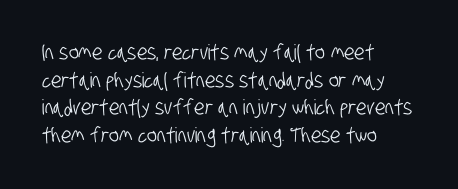
{"underline": "no", "align": "left", "line_spacing": "normal", "line_spacing_ratio": 1.31, "letter_spacing": "normal", "letter_spacing_em": 0.0, "glyph_px": 21}
